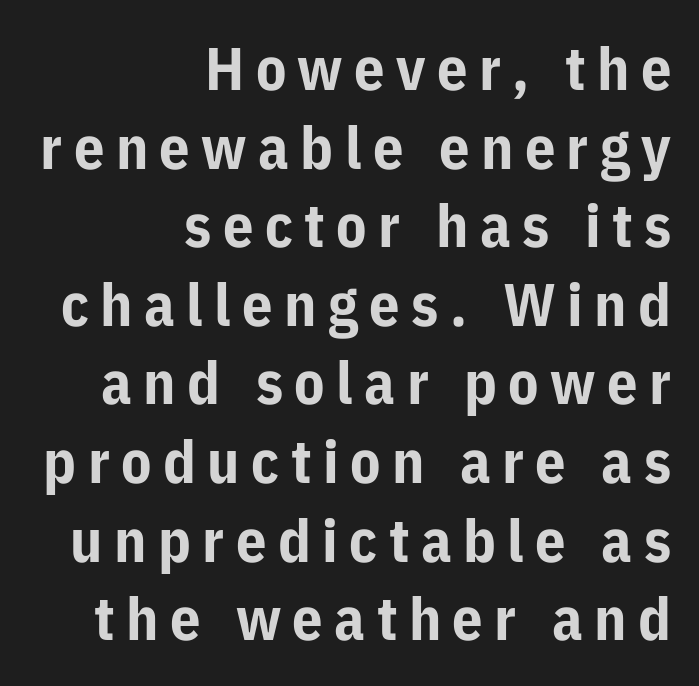
{"serif": "no", "italic": "no", "bold": "yes", "weight": "bold", "width": "normal", "stroke_contrast": "low", "x_height": "medium", "monospaced": "no", "underline": "no", "align": "right", "line_spacing": "normal", "line_spacing_ratio": 1.31, "glyph_px": 60}
